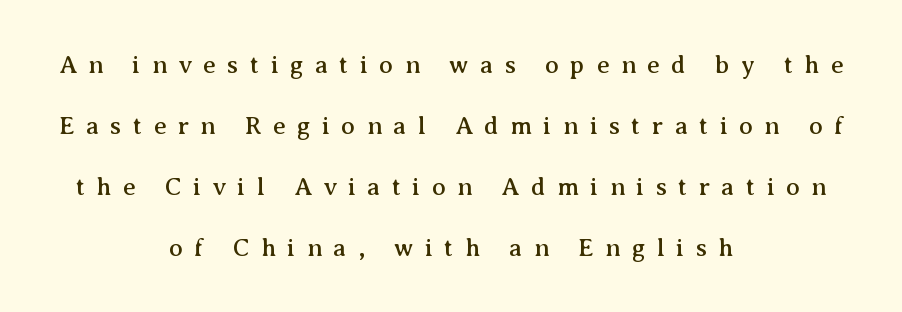
The image shows 25 px text type, upright; set centered, loose line spacing (2.44x), unusually wide letter spacing (+0.46 em), not underlined.
